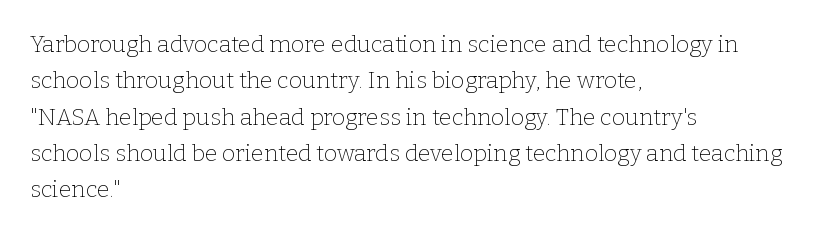
Q: Is the text bold? A: No.
Q: Is the text italic (slanted)? A: No, it is upright.
Q: Is the text underlined? A: No.
Q: How is the paragraph aligned? A: Left-aligned.
Q: Is the spacing between letters normal or unusually wide? A: Normal.
Q: Is the spacing between lines tight, normal or loose? A: Normal.
